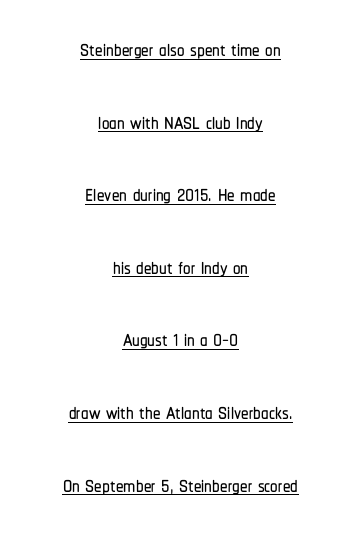
{"serif": "no", "italic": "no", "width": "condensed", "stroke_contrast": "low", "x_height": "medium", "monospaced": "no", "underline": "yes", "align": "center", "line_spacing": "loose", "line_spacing_ratio": 2.42, "letter_spacing": "normal", "letter_spacing_em": 0.0, "glyph_px": 30}
